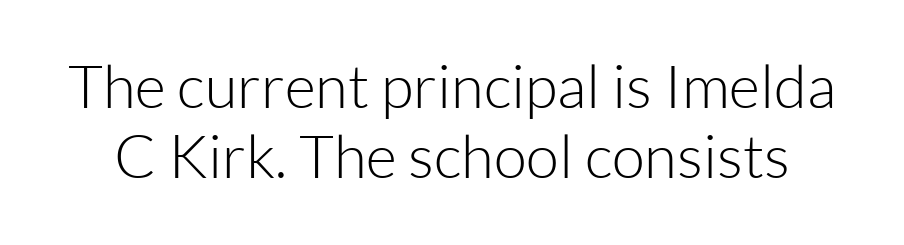
The image shows 60 px light sans-serif type, upright; set line spacing 1.17x, normal letter spacing, not underlined; low stroke contrast and a medium x-height.
